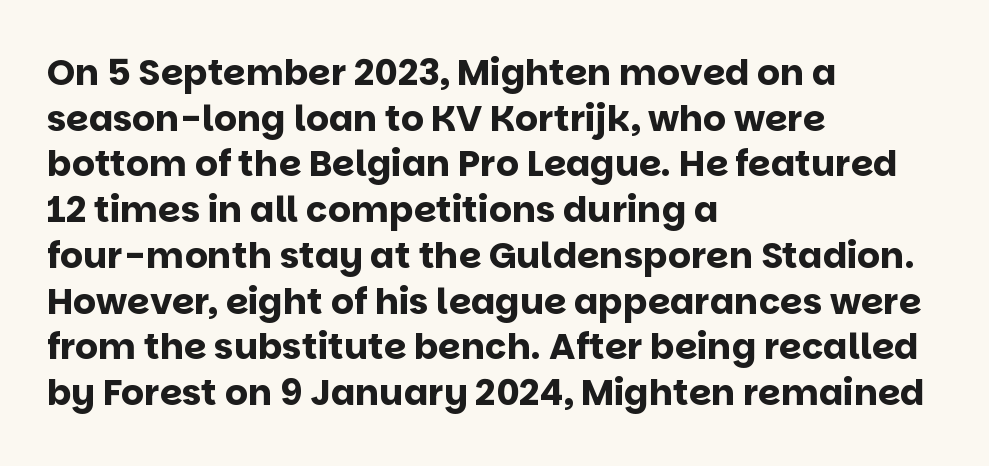
Q: Is the text bold? A: Yes.
Q: Is the text italic (slanted)? A: No, it is upright.
Q: Is the typeface a serif or a sans-serif typeface? A: Sans-serif.
Q: Is the text underlined? A: No.
Q: How is the paragraph aligned? A: Left-aligned.
Q: Is the spacing between letters normal or unusually wide? A: Normal.
Q: Is the spacing between lines tight, normal or loose? A: Normal.
Q: Width (condensed, normal, or wide)? A: Normal.
Q: Stroke contrast? A: Low.
Q: x-height? A: Large.
Q: Monospaced? A: No.
